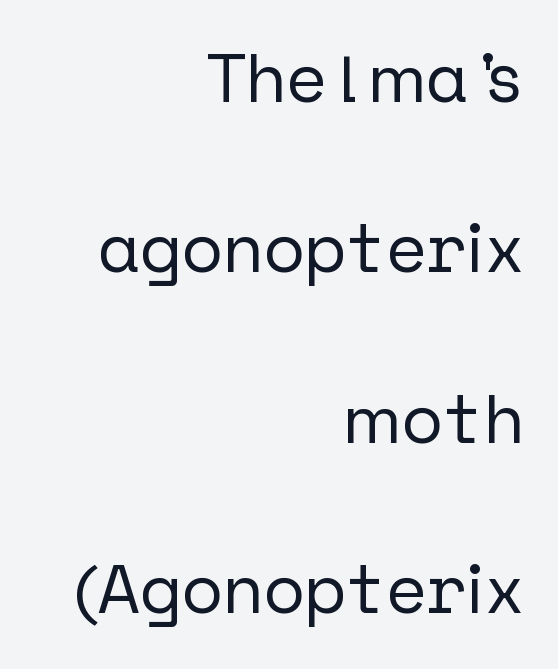
Q: Is the text italic (slanted)? A: No, it is upright.
Q: Is the typeface a serif or a sans-serif typeface? A: Sans-serif.
Q: Is the text underlined? A: No.
Q: How is the paragraph aligned? A: Right-aligned.
Q: Is the spacing between letters normal or unusually wide? A: Normal.
Q: Is the spacing between lines tight, normal or loose? A: Loose.
Q: Width (condensed, normal, or wide)? A: Normal.
Q: Stroke contrast? A: Low.
Q: x-height? A: Medium.
